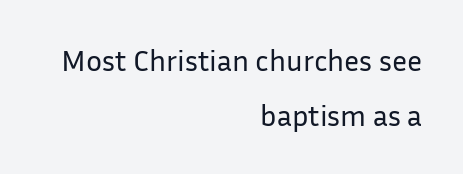
The rendering anchors every line to the right-hand side. The letters stand straight up with perfectly vertical stems. The typeface chosen for these lines omits serifs. Here the designer chose a conventional face with non-uniform glyph widths.
